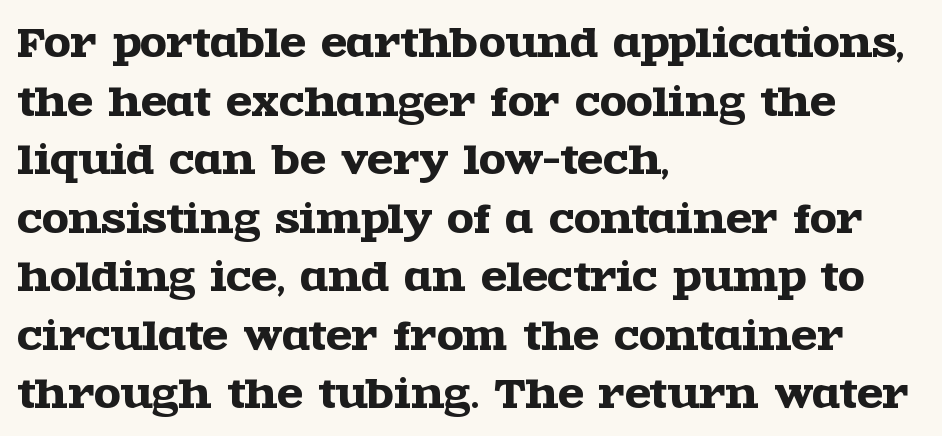
You can tell from the footed stems that serif type was used. Do the characters align in a grid? No, the font is proportional. The font's upright variant was chosen for this text. There is no visible air inserted between adjacent glyphs. Leading matches the norm, producing a regular column.
